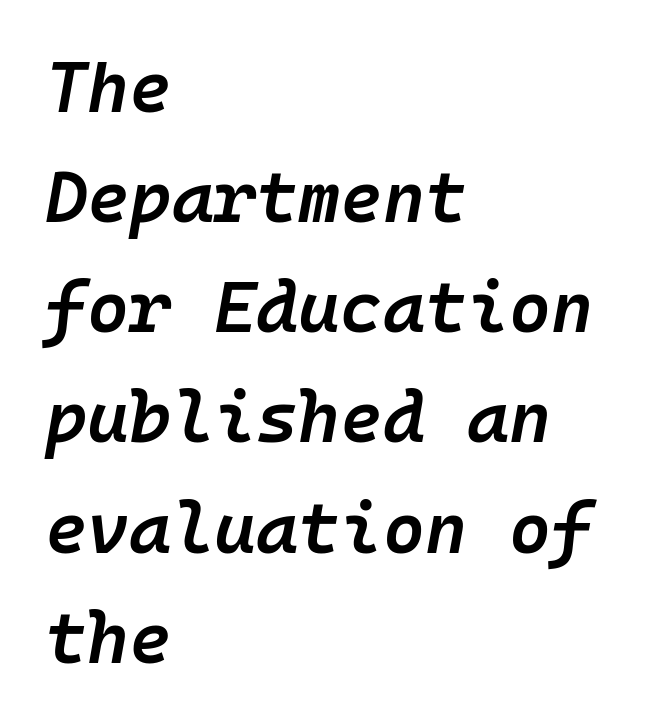
Q: Is the text bold? A: Semi-bold.
Q: Is the text italic (slanted)? A: Yes, it leans right by about 10 degrees.
Q: Is the text underlined? A: No.
Q: How is the paragraph aligned? A: Left-aligned.
Q: Is the spacing between letters normal or unusually wide? A: Normal.
Q: Is the spacing between lines tight, normal or loose? A: Normal.
Q: Width (condensed, normal, or wide)? A: Normal.
Q: Stroke contrast? A: Low.
Q: x-height? A: Medium.
Q: Monospaced? A: Yes.
